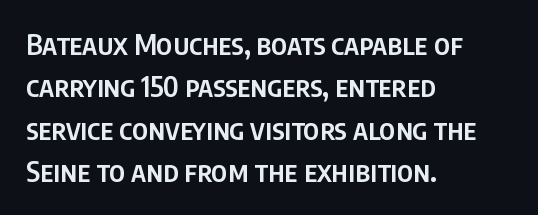
{"serif": "no", "italic": "no", "bold": "semi", "weight": "semibold", "width": "condensed", "stroke_contrast": "low", "x_height": "large", "monospaced": "no", "underline": "no", "align": "left", "line_spacing": "normal", "line_spacing_ratio": 1.51, "letter_spacing": "normal", "letter_spacing_em": 0.0, "glyph_px": 28}
